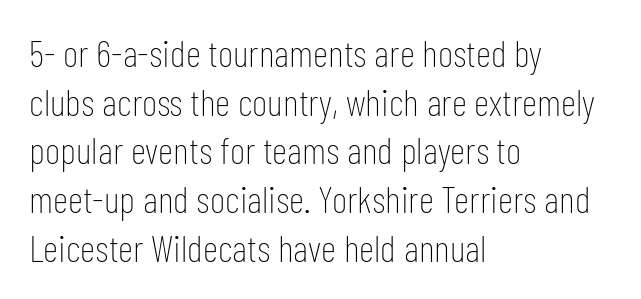
Quick note: interline space is typical. In terms of posture, this sample is upright. The type is set solid horizontally, with unmodified tracking. The space beneath each line is pristine and unruled. On a weight scale, this lands at 450 or below. Reading down the block, your eye returns to a fixed left position each line.
